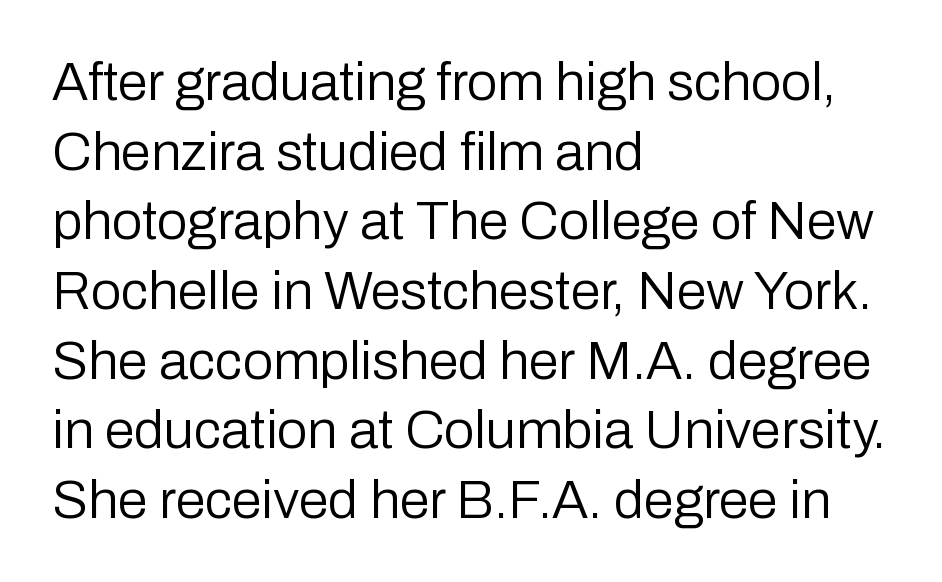
{"serif": "no", "italic": "no", "bold": "no", "weight": "regular", "width": "normal", "stroke_contrast": "low", "x_height": "medium", "monospaced": "no", "underline": "no", "align": "left", "line_spacing": "normal", "line_spacing_ratio": 1.29, "letter_spacing": "normal", "letter_spacing_em": 0.0, "glyph_px": 54}
